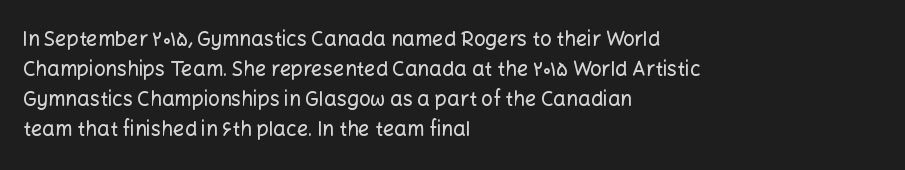
Q: Is the text italic (slanted)? A: No, it is upright.
Q: Is the text underlined? A: No.
Q: How is the paragraph aligned? A: Left-aligned.
Q: Is the spacing between letters normal or unusually wide? A: Normal.
Q: Is the spacing between lines tight, normal or loose? A: Normal.
